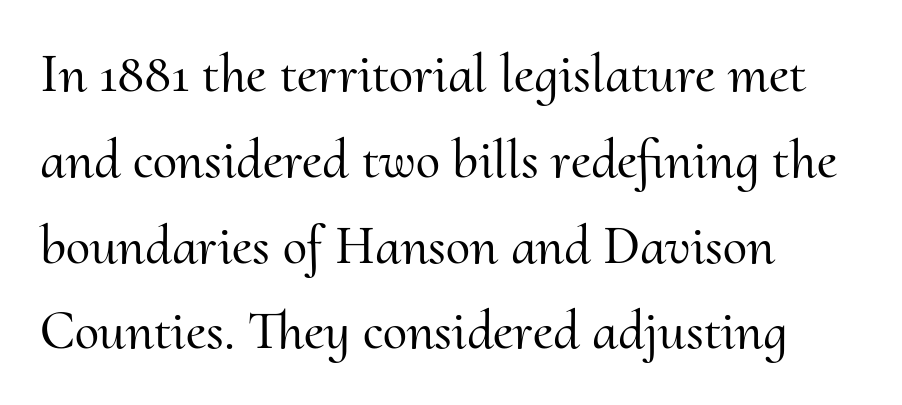
Q: Is the text italic (slanted)? A: No, it is upright.
Q: Is the typeface a serif or a sans-serif typeface? A: Serif.
Q: Is the text underlined? A: No.
Q: How is the paragraph aligned? A: Left-aligned.
Q: Is the spacing between letters normal or unusually wide? A: Normal.
Q: Is the spacing between lines tight, normal or loose? A: Normal.
Q: Width (condensed, normal, or wide)? A: Normal.
Q: Stroke contrast? A: Medium.
Q: x-height? A: Small.
Q: Monospaced? A: No.
